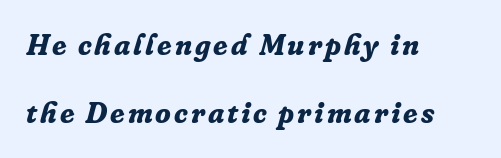
The image shows 29 px bold serif type, italic (leaning right); set left-aligned, loose line spacing (2.36x), not underlined; low stroke contrast and a medium x-height.
